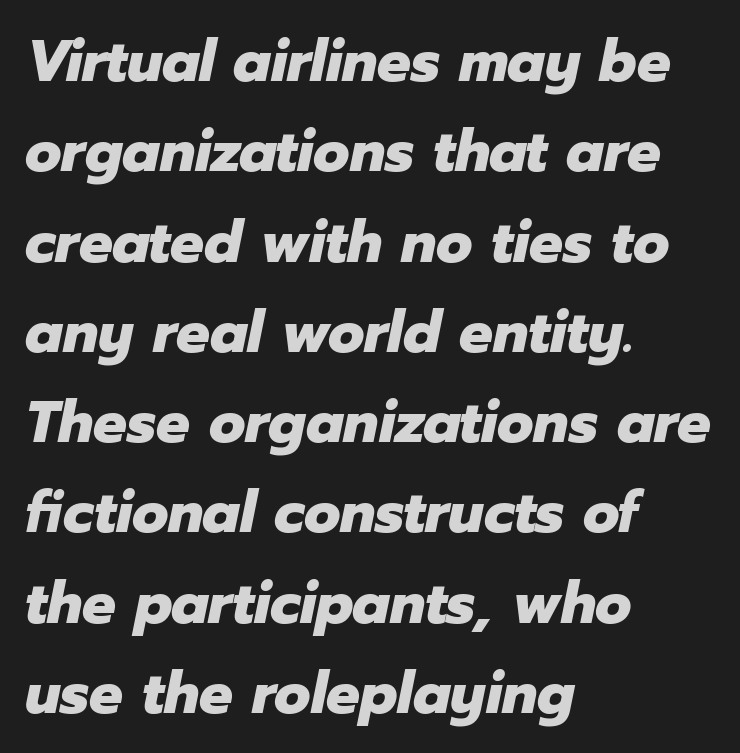
The image shows 59 px heavy type, italic (leaning right); set left-aligned, normal line spacing (1.53x), normal letter spacing, not underlined; low stroke contrast and a medium x-height.
